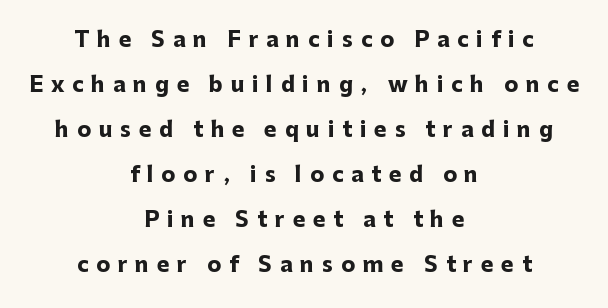
Anything drawn beneath the words? Only blank space. The block of text is sparse from top to bottom, with ample space between rows. The horizontal fit of the characters is loose and conspicuously gappy. Short and long lines alike share a common midpoint. Notice how thick the strokes are: this is what a full bold looks like. Unlike italic type, these characters show no tilt at all.
